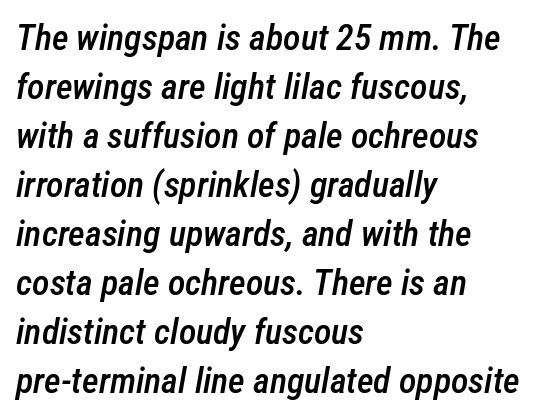
Q: Is the text bold? A: Semi-bold.
Q: Is the text italic (slanted)? A: Yes, it leans right by about 12 degrees.
Q: Is the text underlined? A: No.
Q: How is the paragraph aligned? A: Left-aligned.
Q: Is the spacing between letters normal or unusually wide? A: Normal.
Q: Is the spacing between lines tight, normal or loose? A: Normal.
Q: Width (condensed, normal, or wide)? A: Condensed.
Q: Stroke contrast? A: Low.
Q: x-height? A: Medium.
Q: Monospaced? A: No.
